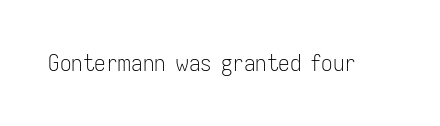
{"italic": "no", "bold": "no", "underline": "no", "letter_spacing": "normal", "letter_spacing_em": 0.0, "glyph_px": 23}
